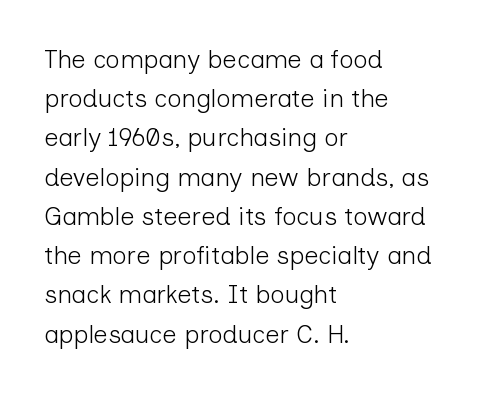
{"italic": "no", "bold": "no", "underline": "no", "align": "left", "line_spacing": "normal", "line_spacing_ratio": 1.57, "letter_spacing": "normal", "letter_spacing_em": 0.0, "glyph_px": 25}
